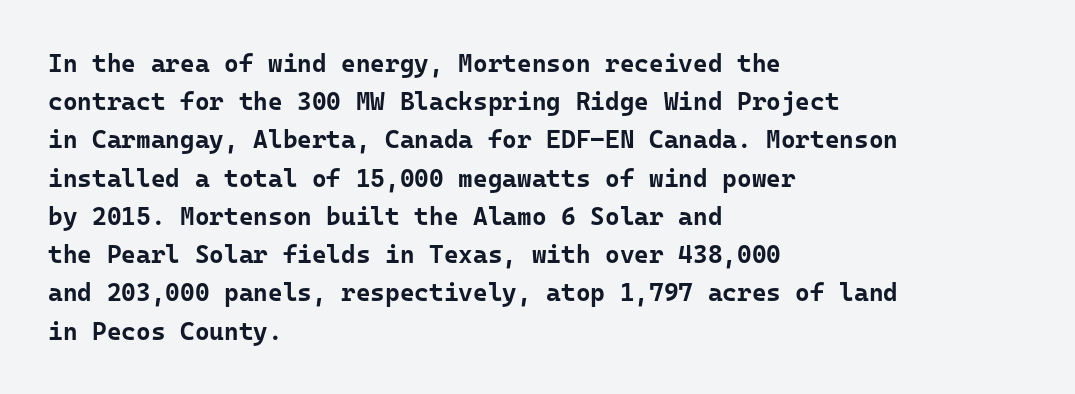
Q: Is the text bold? A: Yes.
Q: Is the text italic (slanted)? A: No, it is upright.
Q: Is the text underlined? A: No.
Q: How is the paragraph aligned? A: Left-aligned.
Q: Is the spacing between letters normal or unusually wide? A: Normal.
Q: Is the spacing between lines tight, normal or loose? A: Normal.
